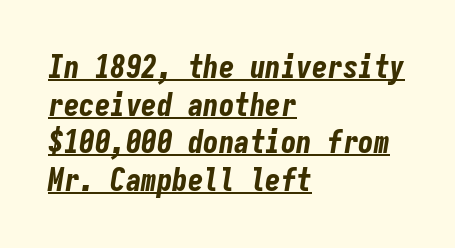
Q: Is the text bold? A: Yes.
Q: Is the text italic (slanted)? A: Yes, it leans right by about 9 degrees.
Q: Is the text underlined? A: Yes.
Q: How is the paragraph aligned? A: Left-aligned.
Q: Is the spacing between letters normal or unusually wide? A: Normal.
Q: Width (condensed, normal, or wide)? A: Condensed.
Q: Stroke contrast? A: Low.
Q: x-height? A: Medium.
Q: Monospaced? A: Yes.
